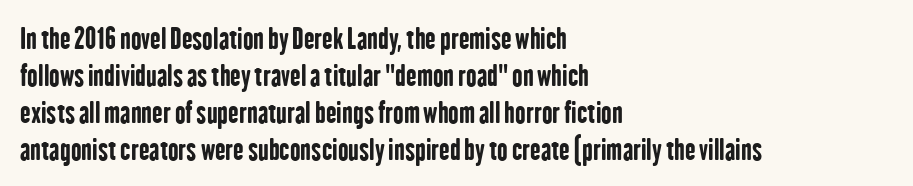
Is this a fixed-width face? No — the glyphs have proportional, varying widths. The gaps between neighbouring characters are ordinary and unremarkable. Italic: no, the glyphs are upright roman. The gap between lines stays unmarked. If you measured baseline to baseline, you'd find a middling distance. This is sans-serif lettering, the kind often seen on screens and signage.
